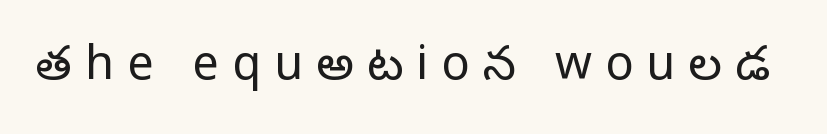
{"serif": "no", "italic": "no", "bold": "no", "weight": "light", "width": "normal", "stroke_contrast": "low", "x_height": "medium", "monospaced": "no", "underline": "no", "letter_spacing": "wide", "letter_spacing_em": 0.28, "glyph_px": 47}
